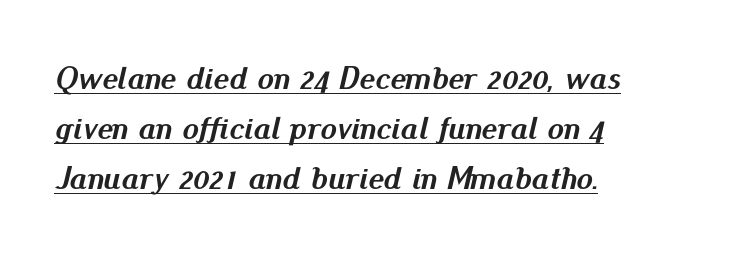
Q: Is the text bold? A: Yes.
Q: Is the text italic (slanted)? A: Yes, it leans right by about 13 degrees.
Q: Is the text underlined? A: Yes.
Q: How is the paragraph aligned? A: Left-aligned.
Q: Is the spacing between letters normal or unusually wide? A: Normal.
Q: Is the spacing between lines tight, normal or loose? A: Normal.
Q: Width (condensed, normal, or wide)? A: Normal.
Q: Stroke contrast? A: Medium.
Q: x-height? A: Small.
Q: Monospaced? A: No.
